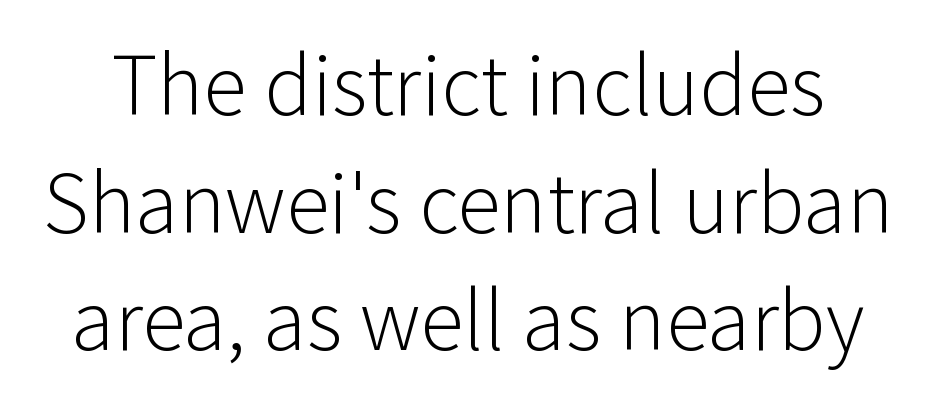
{"serif": "no", "italic": "no", "bold": "no", "weight": "light", "width": "normal", "stroke_contrast": "low", "x_height": "medium", "monospaced": "no", "underline": "no", "line_spacing": "normal", "line_spacing_ratio": 1.47, "letter_spacing": "normal", "letter_spacing_em": 0.0, "glyph_px": 80}
